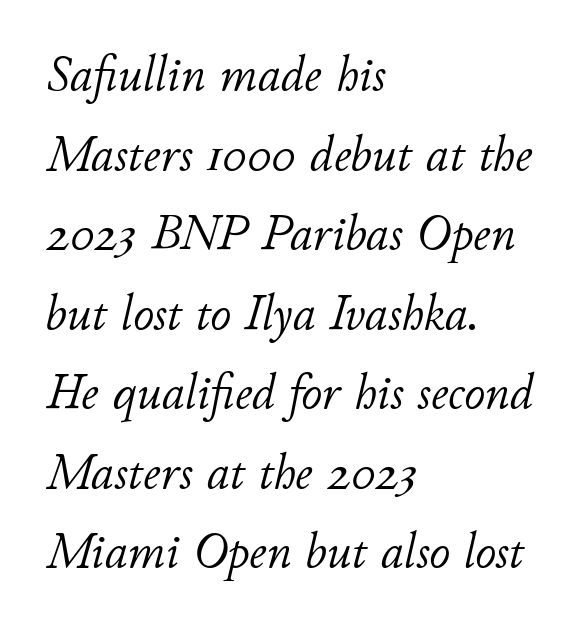
The space between consecutive lines is moderate. Think of a printed novel: that variable character pitch is what you see here. The passage shown is not underscored anywhere. How are the letters spaced? Ordinarily, with no added tracking. Tall strokes in this sample are angled rather than plumb. A quiet, ordinary-to-light weight characterises the typeface.
